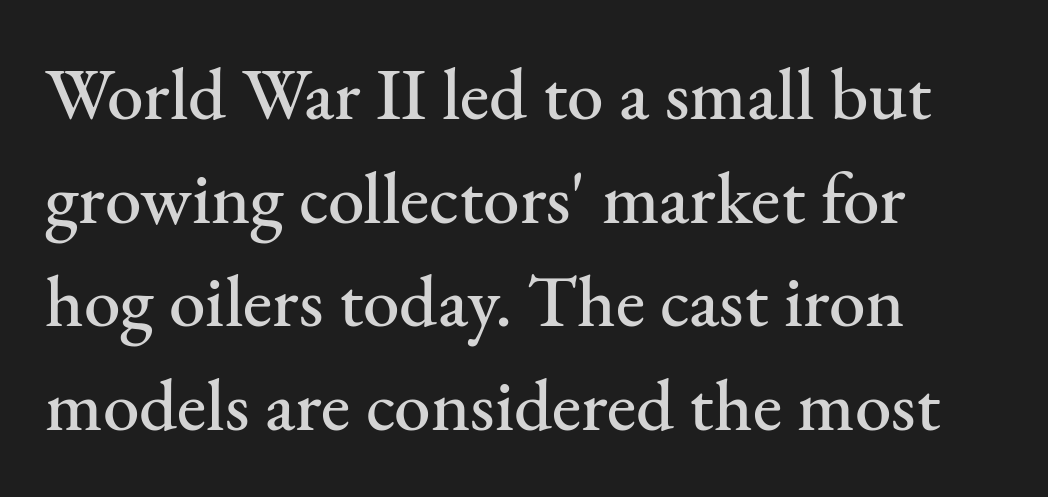
{"serif": "yes", "italic": "no", "width": "normal", "stroke_contrast": "medium", "x_height": "small", "monospaced": "no", "underline": "no", "align": "left", "line_spacing": "normal", "line_spacing_ratio": 1.42, "letter_spacing": "normal", "letter_spacing_em": 0.0, "glyph_px": 73}
